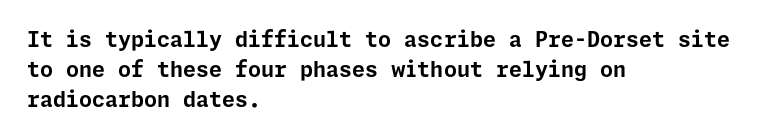
Emphasis by weight is at full strength: bold. Compared with typical body copy, the letter spacing here is the same. The passage shown is not underscored anywhere. Each new line begins a customary step beneath the previous one.
